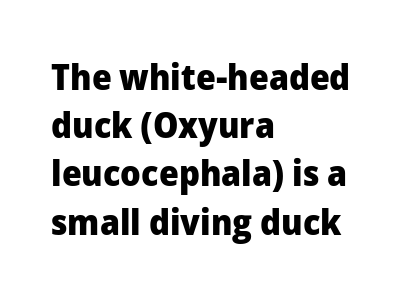
Q: Is the text bold? A: Yes.
Q: Is the text italic (slanted)? A: No, it is upright.
Q: Is the typeface a serif or a sans-serif typeface? A: Sans-serif.
Q: Is the text underlined? A: No.
Q: How is the paragraph aligned? A: Left-aligned.
Q: Is the spacing between letters normal or unusually wide? A: Normal.
Q: Is the spacing between lines tight, normal or loose? A: Normal.
Q: Width (condensed, normal, or wide)? A: Normal.
Q: Stroke contrast? A: Low.
Q: x-height? A: Medium.
Q: Monospaced? A: No.
